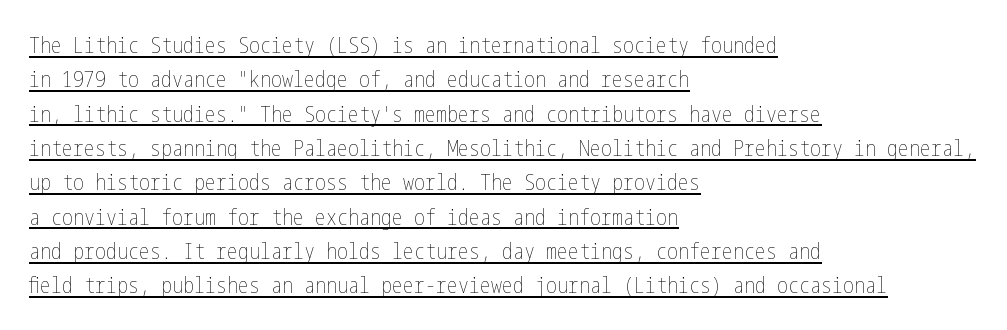
Characters remain perfectly vertical along every line. Does the copy run flush right? No — it runs flush left. These characters rest on top of a visible drawn line. Baseline-to-baseline distance is the conventional proportion of letter height. Standard letterfit; no display-style spreading of the glyphs.
